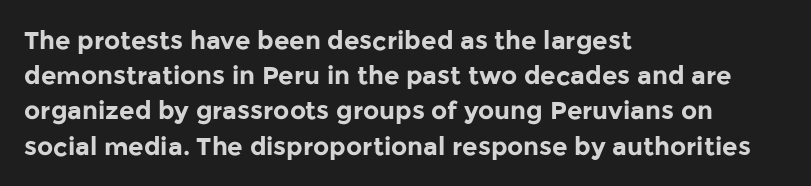
{"italic": "no", "bold": "yes", "underline": "no", "align": "left", "line_spacing": "normal", "line_spacing_ratio": 1.41, "letter_spacing": "normal", "letter_spacing_em": 0.0, "glyph_px": 25}
